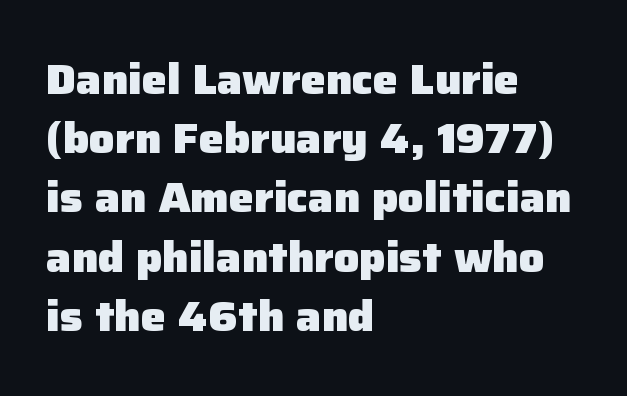
The image shows 42 px heavy sans-serif type, upright; set left-aligned, normal line spacing (1.41x), normal letter spacing, not underlined; low stroke contrast and a medium x-height.
